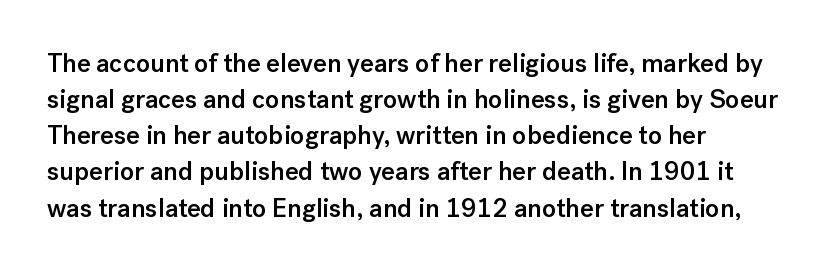
{"italic": "no", "bold": "semi", "underline": "no", "align": "left", "line_spacing": "normal", "line_spacing_ratio": 1.39, "letter_spacing": "normal", "letter_spacing_em": 0.0, "glyph_px": 26}
